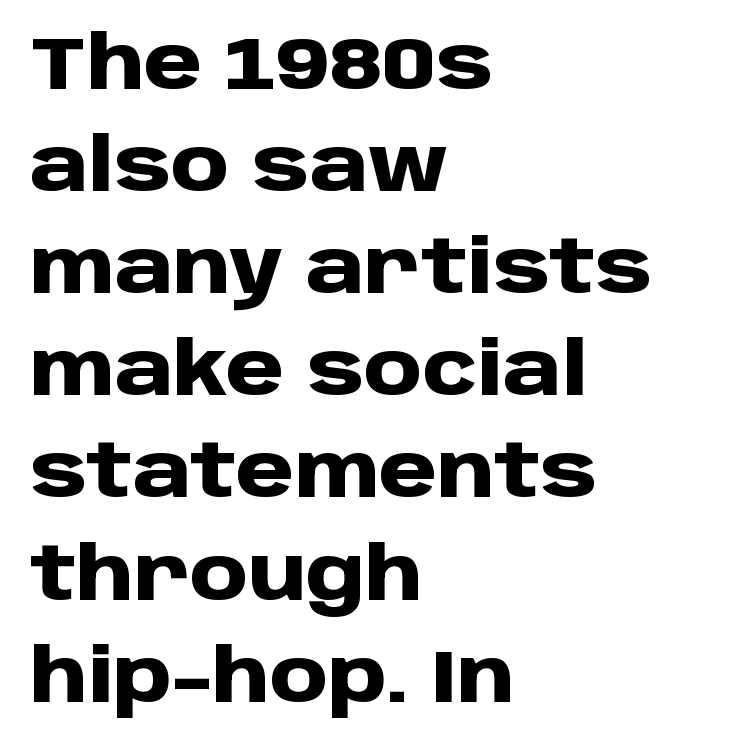
Serif or sans? Sans — the stroke terminals are bare. Italic? Not at all — the glyphs are vertical. Stroke thickness is high; the sample reads as a true bold. Glyph-to-glyph distance matches everyday printed text.
